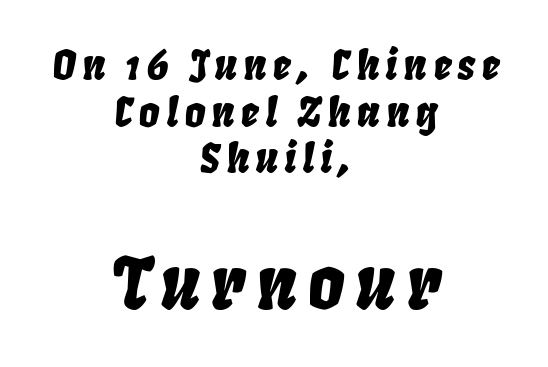
Q: Is the text italic (slanted)? A: Yes, it leans right by about 8 degrees.
Q: Is the text underlined? A: No.
Q: How is the paragraph aligned? A: Centered.
Q: Is the spacing between lines tight, normal or loose? A: Tight.
Q: Which block of text is set in a larger size, the first (top) or the second (bottom)? A: The second (bottom) one.
Q: Width (condensed, normal, or wide)? A: Condensed.
Q: Stroke contrast? A: Low.
Q: x-height? A: Large.
Q: Monospaced? A: No.
